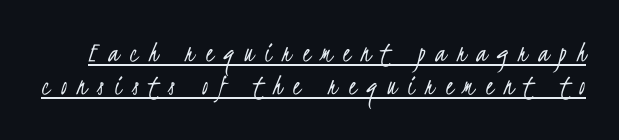
Q: Is the text bold? A: No.
Q: Is the typeface a serif or a sans-serif typeface? A: Sans-serif.
Q: Is the text underlined? A: Yes.
Q: Is the spacing between letters normal or unusually wide? A: Unusually wide.
Q: Is the spacing between lines tight, normal or loose? A: Tight.
Q: Width (condensed, normal, or wide)? A: Condensed.
Q: Stroke contrast? A: Low.
Q: x-height? A: Small.
Q: Monospaced? A: No.
